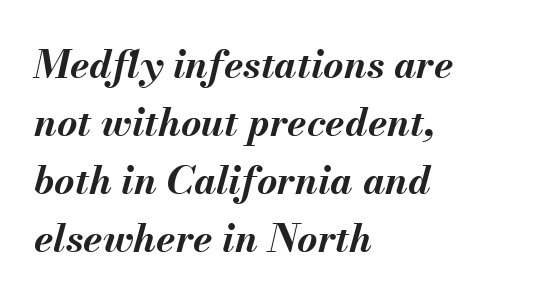
{"italic": "yes", "lean": "right", "slant_degrees": 13, "bold": "yes", "weight": "bold", "width": "normal", "stroke_contrast": "medium", "x_height": "small", "monospaced": "no", "underline": "no", "align": "left", "line_spacing": "normal", "line_spacing_ratio": 1.49, "letter_spacing": "normal", "letter_spacing_em": 0.0, "glyph_px": 39}
